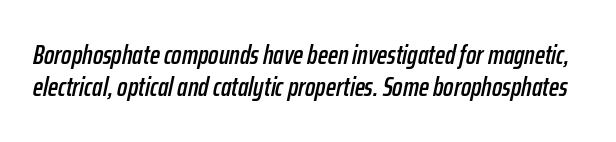
The image shows 27 px text type, italic (leaning right); set line spacing 1.19x, normal letter spacing, not underlined.
